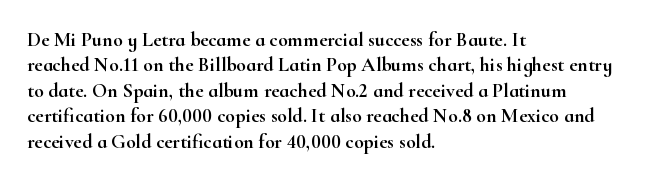
The image shows 20 px text type, upright; set left-aligned, normal line spacing (1.27x), normal letter spacing, not underlined.
